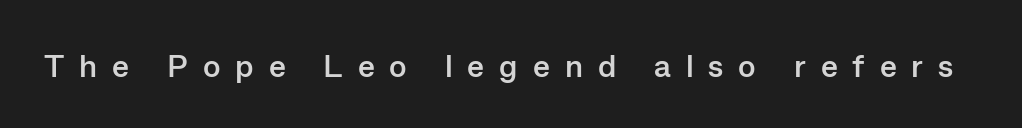
Words float on clear page, feet unadorned. No italicization has been applied; the sample stays upright. Heft: maximum for text — a bold. The passage shown is typed in a proportional face where columns would drift. A typesetter would call this heavily tracked-out type.
